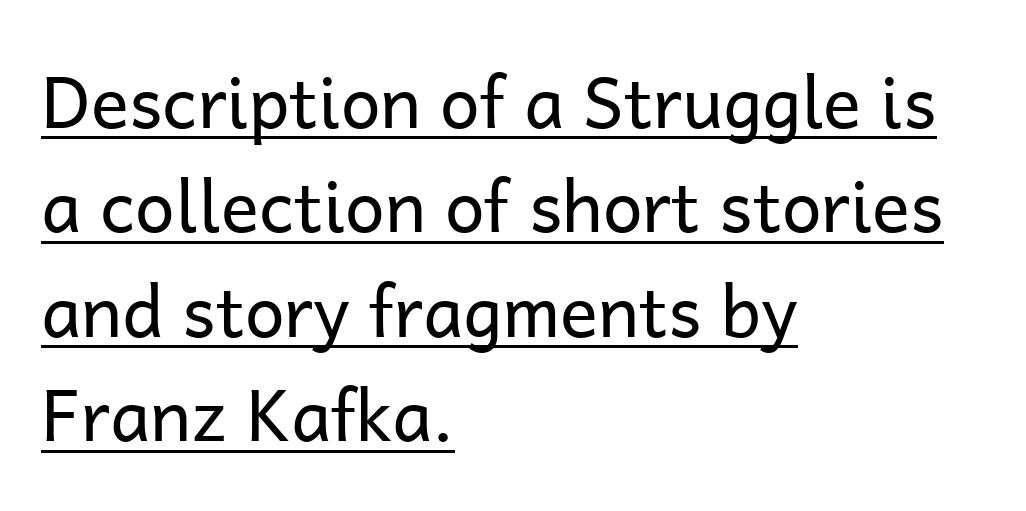
The image shows 71 px regular-weight sans-serif type, upright; set left-aligned, normal line spacing (1.47x), normal letter spacing, underlined; low stroke contrast and a medium x-height.
